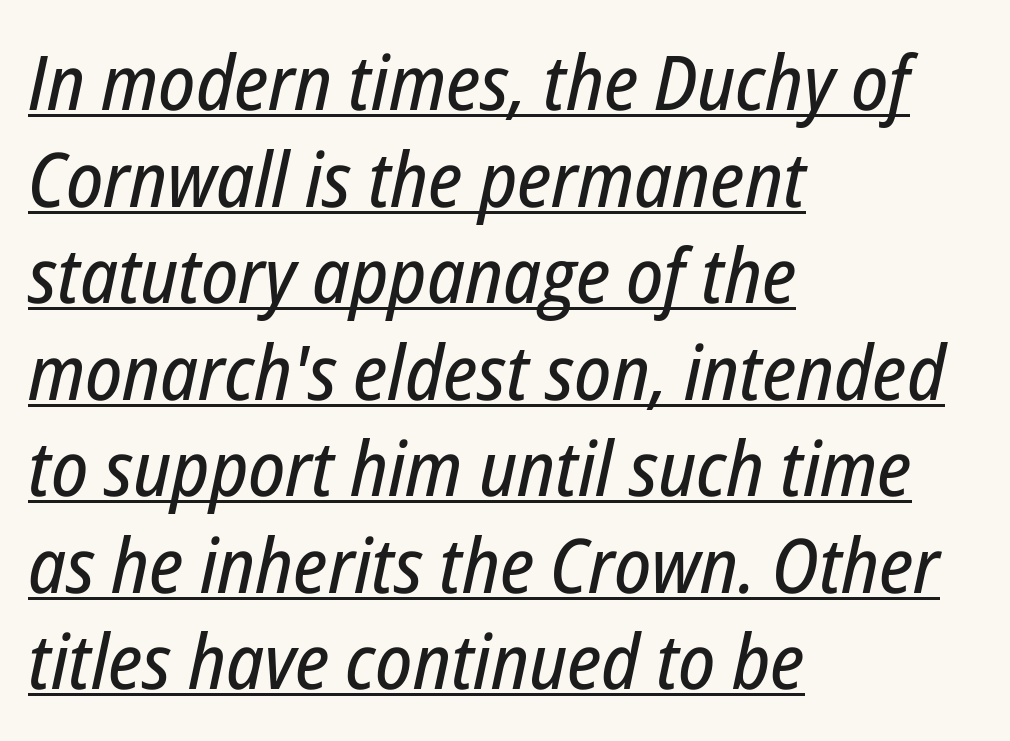
{"italic": "yes", "lean": "right", "slant_degrees": 12, "width": "condensed", "stroke_contrast": "low", "x_height": "medium", "monospaced": "no", "underline": "yes", "align": "left", "line_spacing": "normal", "line_spacing_ratio": 1.27, "letter_spacing": "normal", "letter_spacing_em": 0.0, "glyph_px": 76}
